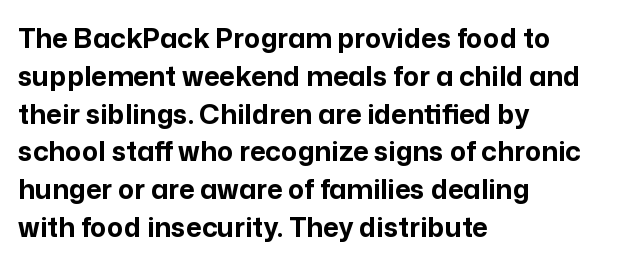
Q: Is the text bold? A: Yes.
Q: Is the text italic (slanted)? A: No, it is upright.
Q: Is the text underlined? A: No.
Q: How is the paragraph aligned? A: Left-aligned.
Q: Is the spacing between letters normal or unusually wide? A: Normal.
Q: Is the spacing between lines tight, normal or loose? A: Normal.
